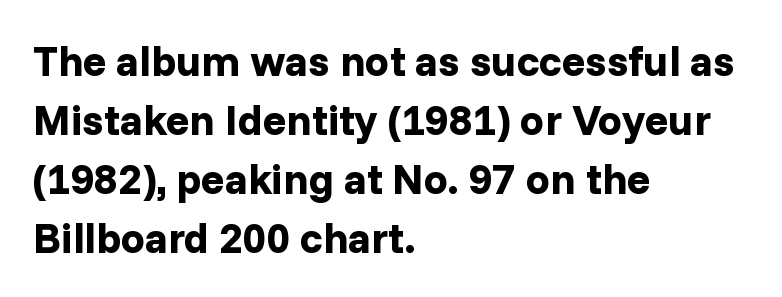
Q: Is the text bold? A: Yes.
Q: Is the text italic (slanted)? A: No, it is upright.
Q: Is the typeface a serif or a sans-serif typeface? A: Sans-serif.
Q: Is the text underlined? A: No.
Q: How is the paragraph aligned? A: Left-aligned.
Q: Is the spacing between letters normal or unusually wide? A: Normal.
Q: Is the spacing between lines tight, normal or loose? A: Normal.
Q: Width (condensed, normal, or wide)? A: Normal.
Q: Stroke contrast? A: Low.
Q: x-height? A: Medium.
Q: Monospaced? A: No.
